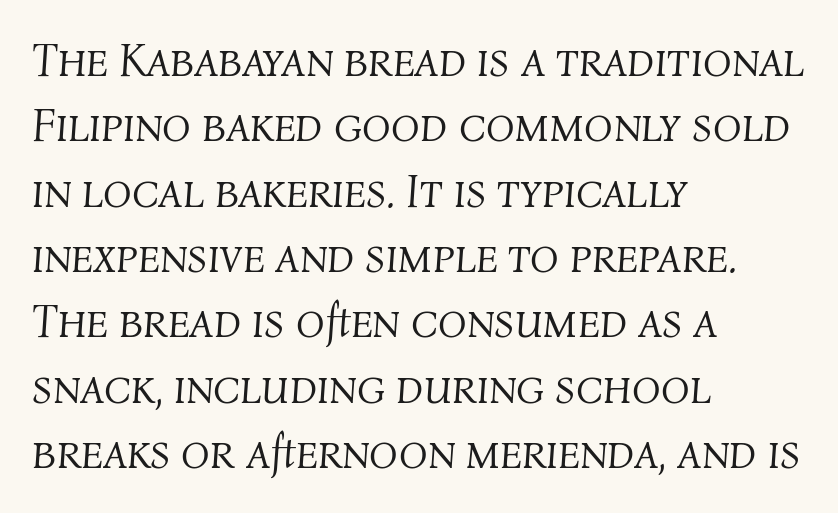
The image shows 47 px light type, italic (leaning right); set left-aligned, normal line spacing (1.39x), normal letter spacing, not underlined; medium stroke contrast and a medium x-height.
